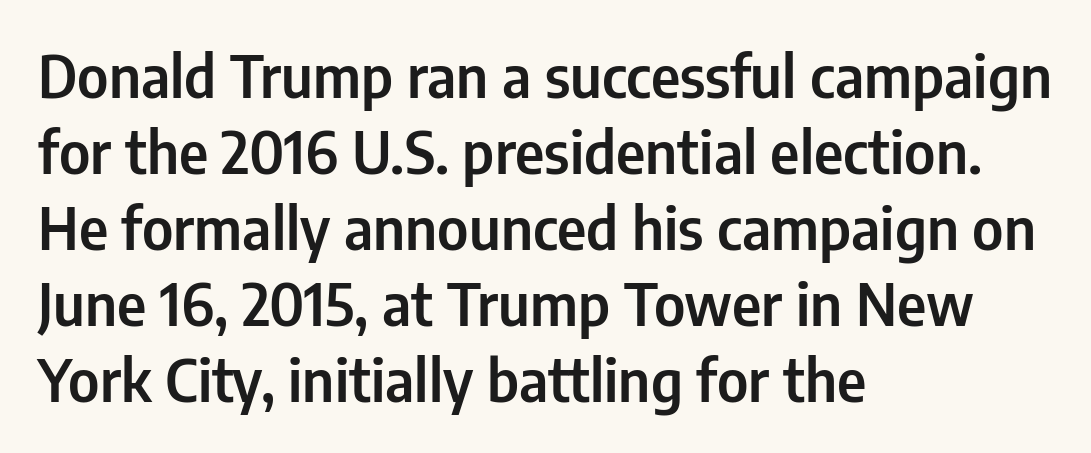
Q: Is the text italic (slanted)? A: No, it is upright.
Q: Is the typeface a serif or a sans-serif typeface? A: Sans-serif.
Q: Is the text underlined? A: No.
Q: How is the paragraph aligned? A: Left-aligned.
Q: Is the spacing between letters normal or unusually wide? A: Normal.
Q: Is the spacing between lines tight, normal or loose? A: Normal.
Q: Width (condensed, normal, or wide)? A: Condensed.
Q: Stroke contrast? A: Low.
Q: x-height? A: Medium.
Q: Monospaced? A: No.
